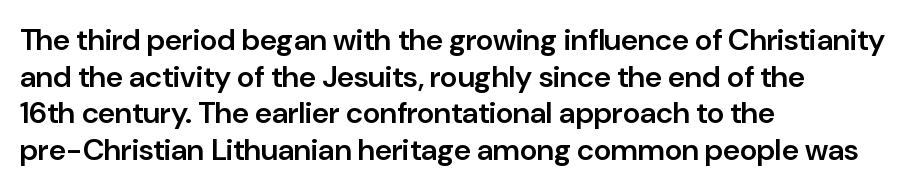
{"serif": "no", "italic": "no", "bold": "semi", "weight": "semibold", "width": "normal", "stroke_contrast": "low", "x_height": "medium", "monospaced": "no", "underline": "no", "align": "left", "line_spacing_ratio": 1.22, "letter_spacing": "normal", "letter_spacing_em": 0.0, "glyph_px": 30}
